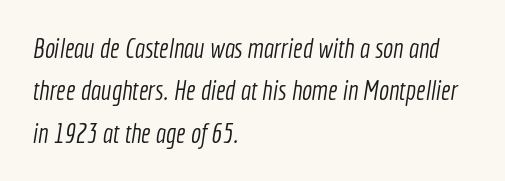
Q: Is the text bold? A: No.
Q: Is the text underlined? A: No.
Q: How is the paragraph aligned? A: Left-aligned.
Q: Is the spacing between letters normal or unusually wide? A: Normal.
Q: Is the spacing between lines tight, normal or loose? A: Normal.
